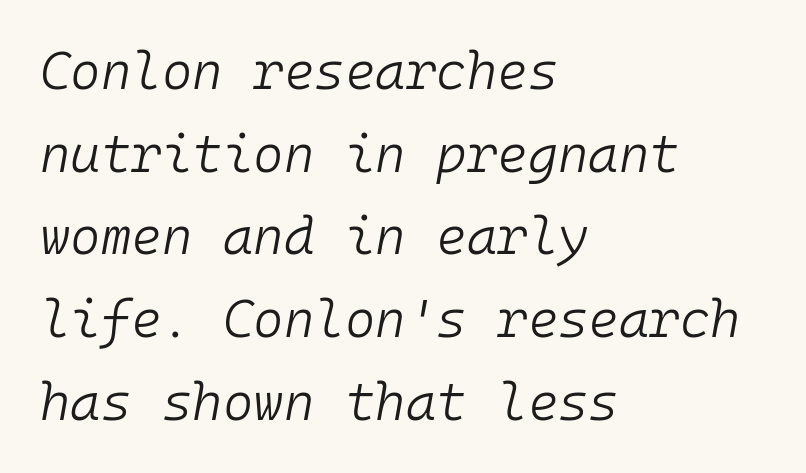
{"italic": "yes", "lean": "right", "slant_degrees": 10, "bold": "no", "weight": "light", "width": "normal", "stroke_contrast": "low", "x_height": "medium", "monospaced": "yes", "underline": "no", "align": "left", "line_spacing": "normal", "line_spacing_ratio": 1.59, "letter_spacing": "normal", "letter_spacing_em": 0.0, "glyph_px": 52}
